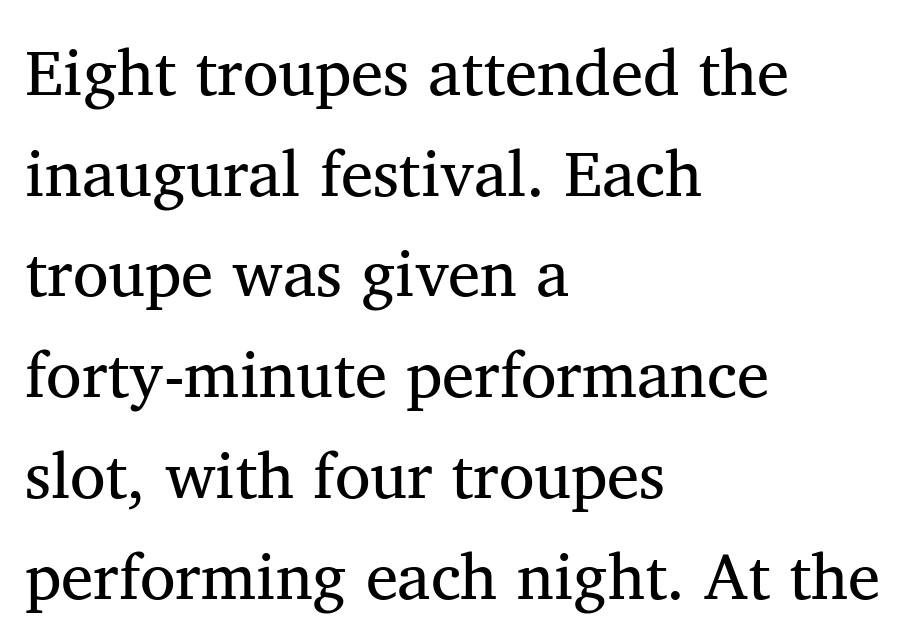
The image shows 65 px regular-weight serif type, upright; set left-aligned, normal line spacing (1.55x), normal letter spacing, not underlined; medium stroke contrast and a medium x-height.
